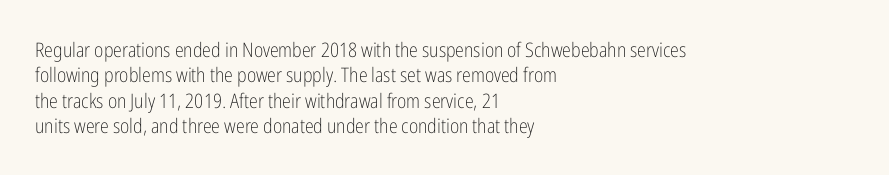
Q: Is the text bold? A: No.
Q: Is the text italic (slanted)? A: No, it is upright.
Q: Is the text underlined? A: No.
Q: How is the paragraph aligned? A: Left-aligned.
Q: Is the spacing between letters normal or unusually wide? A: Normal.
Q: Is the spacing between lines tight, normal or loose? A: Normal.
